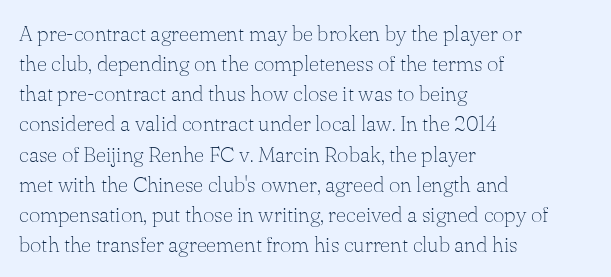
The letterforms sit shoulder to shoulder at normal distance. The space directly below the letters is spotless. Counters stay open thanks to moderate or lighter strokes. The vertical gap from one line to the next is medium. Ascenders rise straight up at ninety degrees. The ragged edge is on the right, which tells us the setting is flush left.
